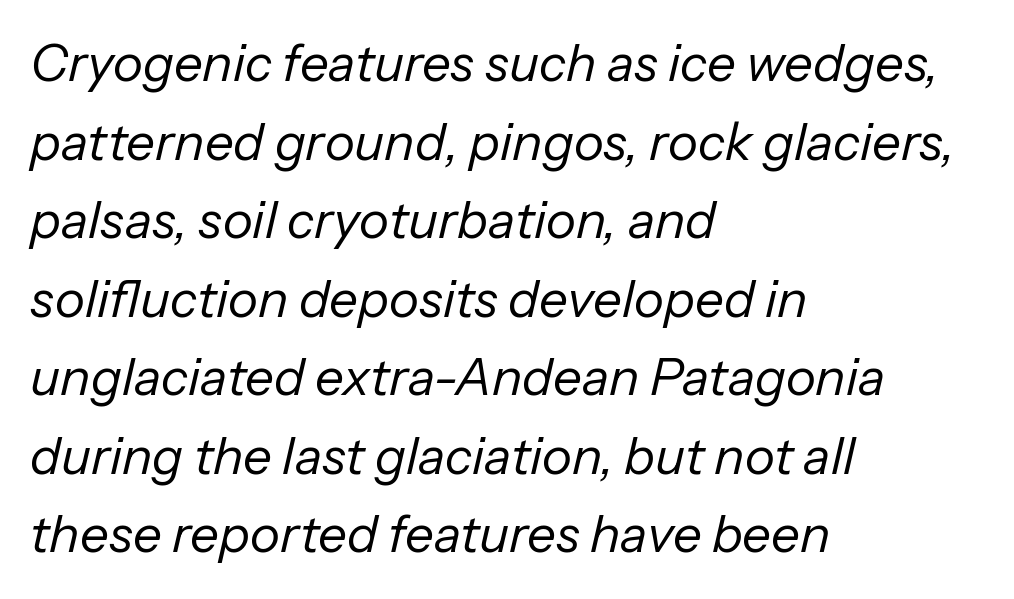
Q: Is the text bold? A: No.
Q: Is the text italic (slanted)? A: Yes, it leans right by about 13 degrees.
Q: Is the text underlined? A: No.
Q: How is the paragraph aligned? A: Left-aligned.
Q: Is the spacing between letters normal or unusually wide? A: Normal.
Q: Is the spacing between lines tight, normal or loose? A: Normal.
Q: Width (condensed, normal, or wide)? A: Normal.
Q: Stroke contrast? A: Low.
Q: x-height? A: Medium.
Q: Monospaced? A: No.
